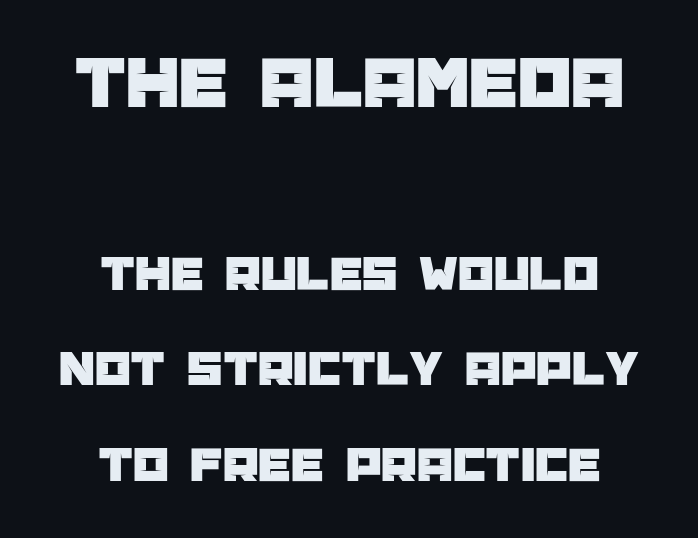
{"serif": "no", "italic": "no", "width": "normal", "stroke_contrast": "low", "x_height": "large", "monospaced": "no", "underline": "no", "align": "center", "line_spacing_ratio": 1.87, "letter_spacing": "normal", "letter_spacing_em": 0.0, "larger_block": "first", "size_ratio": 1.49, "glyph_px": 76}
